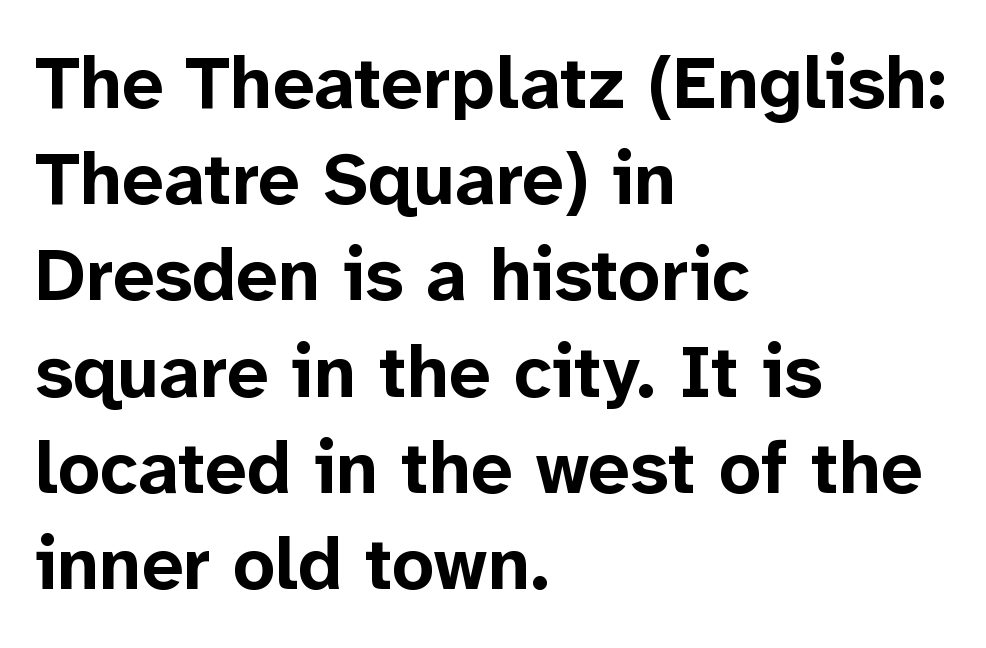
{"serif": "no", "italic": "no", "bold": "yes", "weight": "bold", "width": "normal", "stroke_contrast": "low", "x_height": "medium", "monospaced": "no", "underline": "no", "align": "left", "line_spacing": "normal", "line_spacing_ratio": 1.3, "letter_spacing": "normal", "letter_spacing_em": 0.0, "glyph_px": 74}
